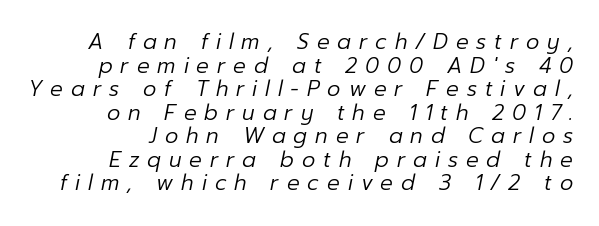
A bare baseline throughout the passage. All the whitespace from short lines collects on the left. Nothing heavy about these letters — not bold at all. Yep, that's italic — everything's leaning. Between one letter and the next there's a generous, obvious gap.
